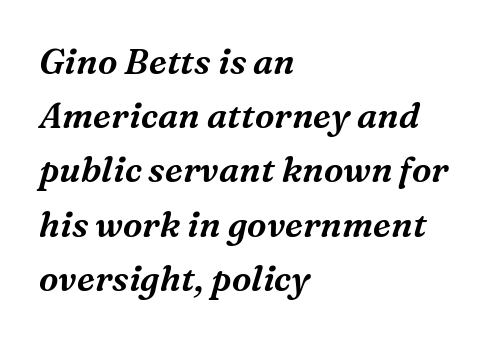
The image shows 35 px serif type, italic (leaning right); set left-aligned, normal line spacing (1.55x), normal letter spacing, not underlined; medium stroke contrast and a medium x-height.
